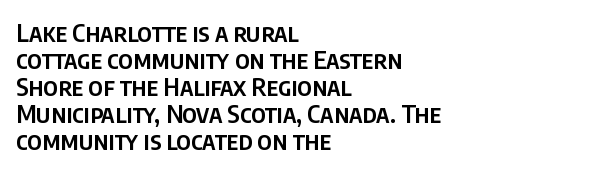
{"italic": "no", "bold": "semi", "underline": "no", "align": "left", "line_spacing": "tight", "line_spacing_ratio": 1.08, "letter_spacing": "normal", "letter_spacing_em": 0.0, "glyph_px": 25}
